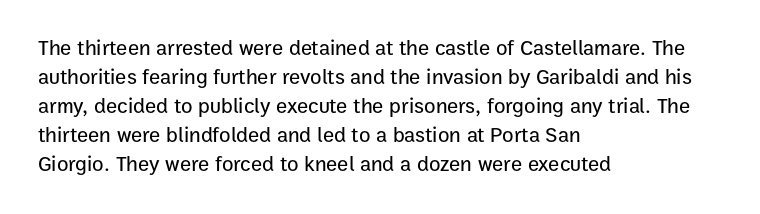
Does the leading feel generous? No, just average. Nobody touched the tracking dial on this one. This is the regular roman posture of the typeface. Visually the block forms a straight wall on the left and a jagged coastline on the right.
